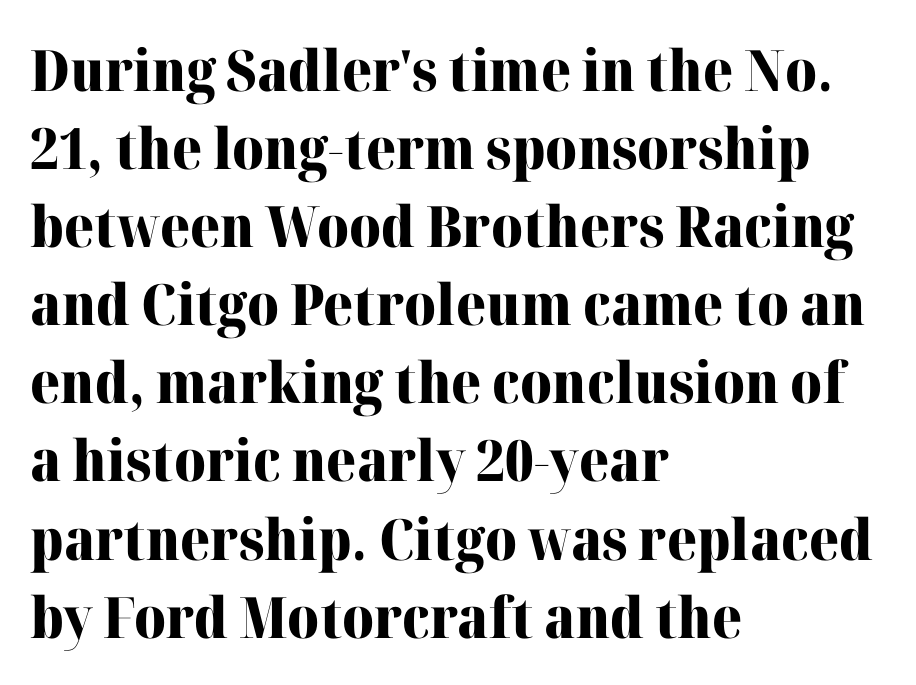
Q: Is the text bold? A: Yes.
Q: Is the text italic (slanted)? A: No, it is upright.
Q: Is the typeface a serif or a sans-serif typeface? A: Serif.
Q: Is the text underlined? A: No.
Q: How is the paragraph aligned? A: Left-aligned.
Q: Is the spacing between letters normal or unusually wide? A: Normal.
Q: Is the spacing between lines tight, normal or loose? A: Normal.
Q: Width (condensed, normal, or wide)? A: Normal.
Q: Stroke contrast? A: High.
Q: x-height? A: Medium.
Q: Monospaced? A: No.
